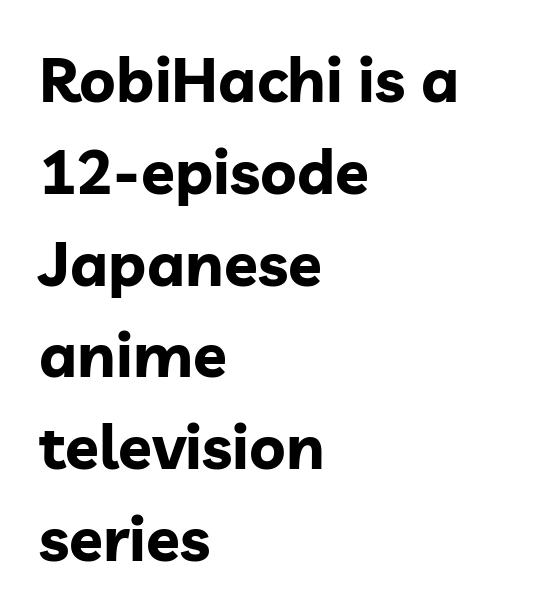
Think of a printed novel: that variable character pitch is what you see here. Interline gaps are of average width in this sample. The designer went with a sans here, leaving each stem footless. Posture: upright roman.
